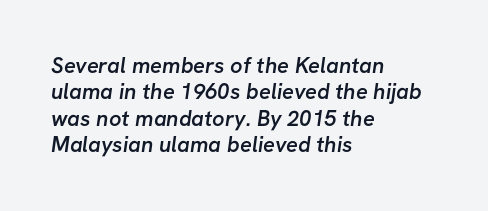
The image shows 22 px text type; set left-aligned, line spacing 1.2x, normal letter spacing, not underlined.
